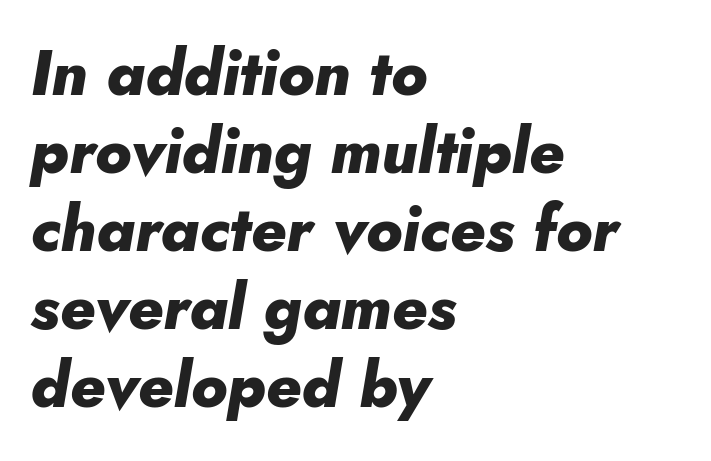
{"italic": "yes", "lean": "right", "slant_degrees": 10, "bold": "yes", "weight": "heavy", "width": "normal", "stroke_contrast": "low", "x_height": "small", "monospaced": "no", "underline": "no", "align": "left", "line_spacing_ratio": 1.24, "letter_spacing": "normal", "letter_spacing_em": 0.0, "glyph_px": 63}
